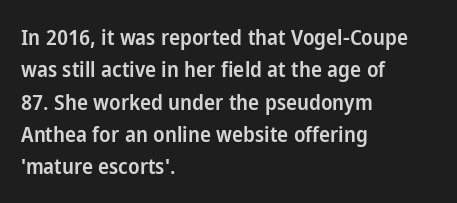
{"italic": "no", "bold": "semi", "underline": "no", "align": "left", "line_spacing": "normal", "line_spacing_ratio": 1.47, "letter_spacing": "normal", "letter_spacing_em": 0.0, "glyph_px": 22}
